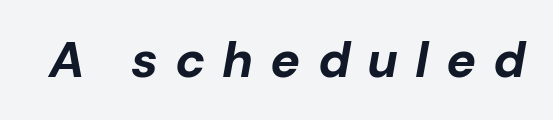
{"italic": "yes", "lean": "right", "slant_degrees": 10, "bold": "yes", "weight": "bold", "width": "normal", "stroke_contrast": "low", "x_height": "medium", "monospaced": "no", "underline": "no", "letter_spacing": "wide", "letter_spacing_em": 0.34, "glyph_px": 50}
